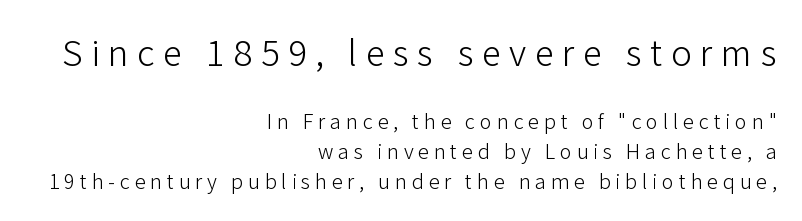
How are the letters spaced? Widely, with obvious added tracking. One-word summary of the alignment: right. How would I describe the line gaps? Plain and ordinary. The area under the type is left untouched. The glyphs in this specimen are sans serif.
